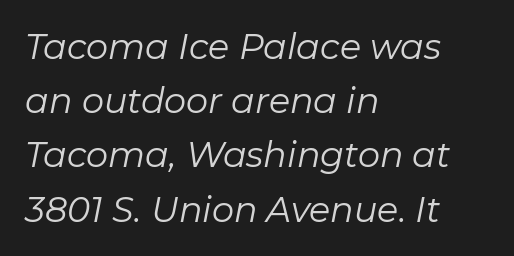
The typography opts for an oblique posture over an upright one. The rendering uses natural spacing where letterforms have individual widths. Compared with a typical body face, this is equally light or lighter still. The rendering keeps characters at their native spacing. One glance says typical: line gaps are just what's usual.
